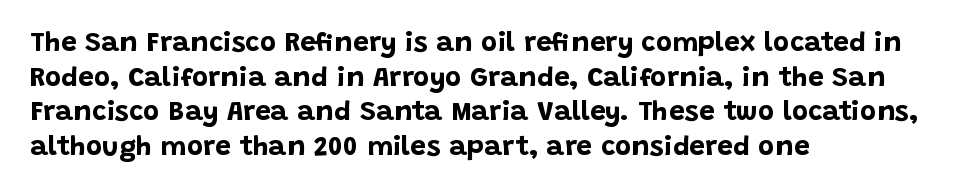
This is sans-serif lettering, the kind often seen on screens and signage. How heavy is the stroke? Heavy — this is a bold. Character widths vary here, with narrow letters taking less room than wide ones. It's the straight-up-and-down kind of type. Compared with a centered layout, this one pins lines to the left instead. Plain, unruled lines of type.
